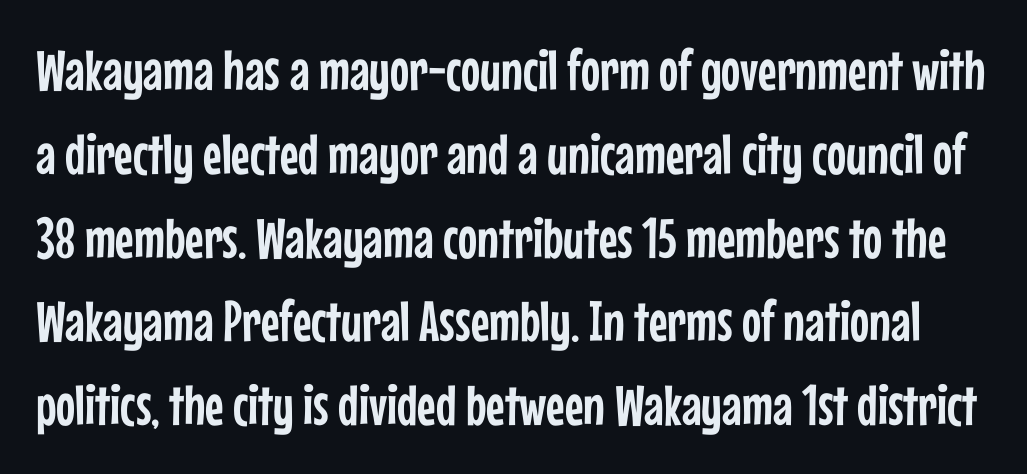
{"serif": "no", "italic": "no", "width": "condensed", "stroke_contrast": "low", "x_height": "medium", "monospaced": "no", "underline": "no", "line_spacing": "normal", "line_spacing_ratio": 1.47, "letter_spacing": "normal", "letter_spacing_em": 0.0, "glyph_px": 57}
